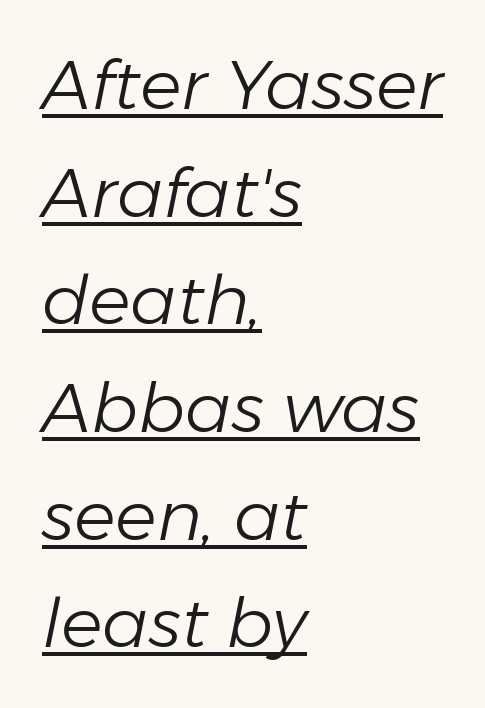
Q: Is the text bold? A: No.
Q: Is the text italic (slanted)? A: Yes, it leans right by about 11 degrees.
Q: Is the text underlined? A: Yes.
Q: How is the paragraph aligned? A: Left-aligned.
Q: Is the spacing between letters normal or unusually wide? A: Normal.
Q: Is the spacing between lines tight, normal or loose? A: Normal.
Q: Width (condensed, normal, or wide)? A: Normal.
Q: Stroke contrast? A: Low.
Q: x-height? A: Medium.
Q: Monospaced? A: No.
